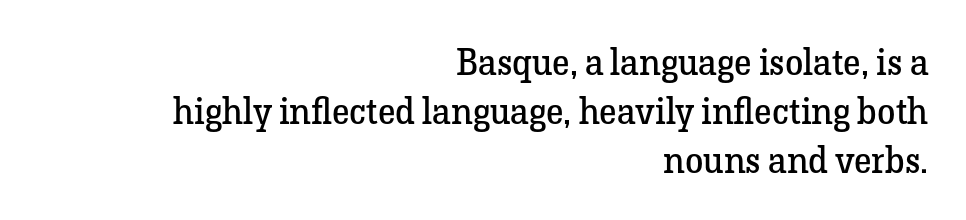
{"serif": "yes", "italic": "no", "bold": "no", "weight": "regular", "width": "normal", "stroke_contrast": "low", "x_height": "medium", "monospaced": "no", "underline": "no", "align": "right", "line_spacing": "normal", "line_spacing_ratio": 1.32, "letter_spacing": "normal", "letter_spacing_em": 0.0, "glyph_px": 37}
